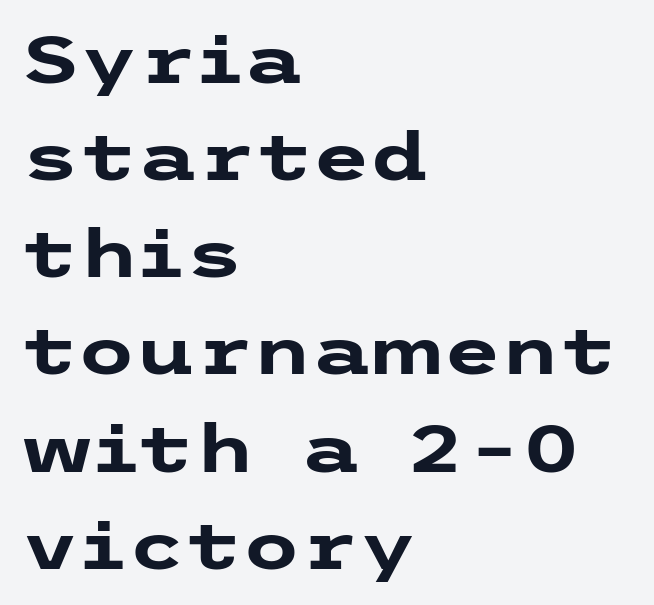
The area under the type is left untouched. Spacing between characters is what you'd get straight out of the box. Characters remain perfectly vertical along every line. These lines stack with their left ends in a neat column. Are there feet on the stems? There aren't — it's a sans.
